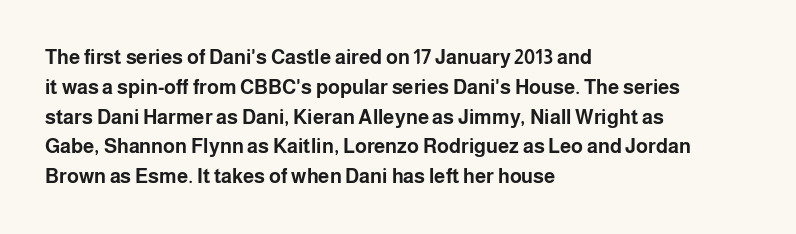
The image shows 20 px bold type, upright; set left-aligned, normal line spacing (1.49x), normal letter spacing, not underlined.
